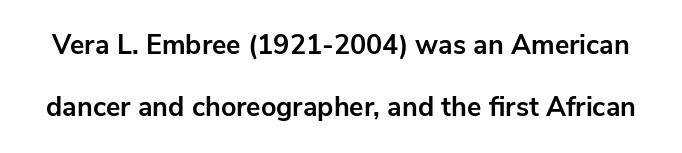
Q: Is the text bold? A: Yes.
Q: Is the text italic (slanted)? A: No, it is upright.
Q: Is the text underlined? A: No.
Q: Is the spacing between letters normal or unusually wide? A: Normal.
Q: Is the spacing between lines tight, normal or loose? A: Loose.
